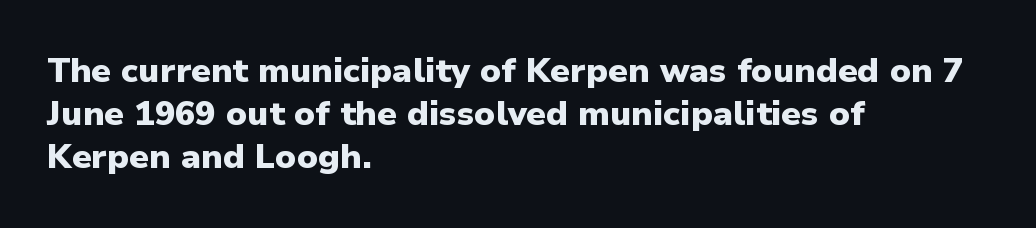
The image shows 34 px heavy sans-serif type, upright; set left-aligned, normal line spacing (1.27x), normal letter spacing, not underlined; low stroke contrast and a medium x-height.
